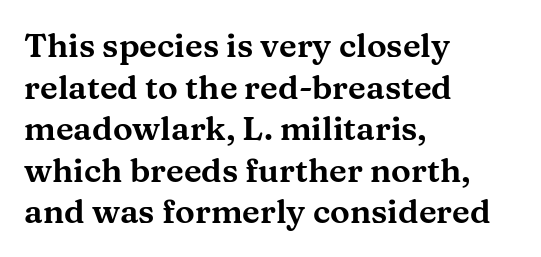
The image shows 33 px wide serif type, upright; set left-aligned, normal line spacing (1.26x), normal letter spacing, not underlined; medium stroke contrast and a medium x-height.
